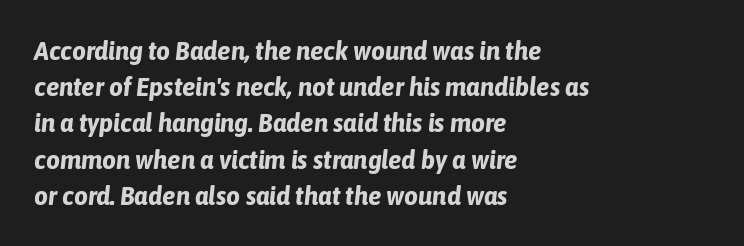
{"italic": "yes", "lean": "right", "slant_degrees": 6, "bold": "yes", "underline": "no", "align": "left", "line_spacing": "normal", "line_spacing_ratio": 1.34, "letter_spacing": "normal", "letter_spacing_em": 0.0, "glyph_px": 27}
